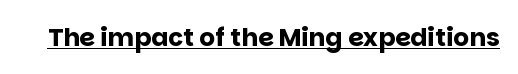
{"italic": "no", "bold": "yes", "underline": "yes", "letter_spacing": "normal", "letter_spacing_em": 0.0, "glyph_px": 25}
